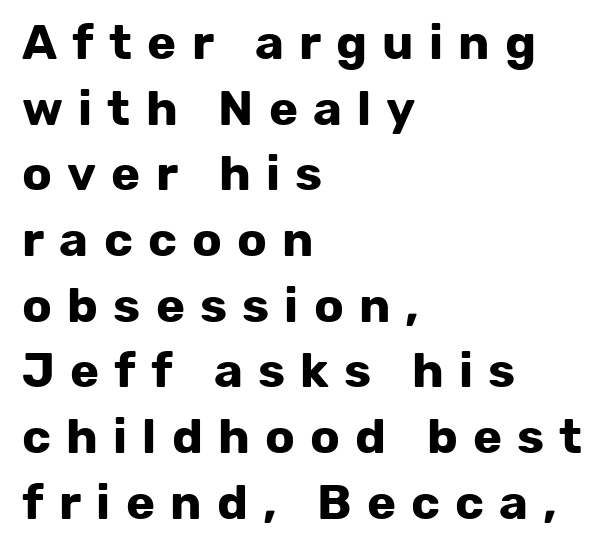
Caption: multi-line text, flush left, ragged right. This sample uses a sans-serif face. Each letter keeps its own natural width here, so spacing adapts to shape. These lines carry a lot of weight — the face is fully bold. The horizontal fit of the characters is loose and conspicuously gappy. The words here are not underlined.
